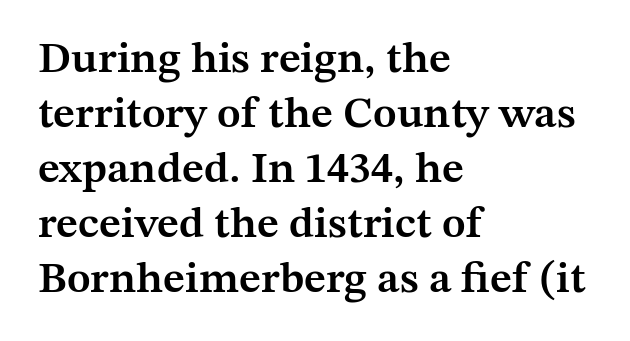
Q: Is the text bold? A: Semi-bold.
Q: Is the text italic (slanted)? A: No, it is upright.
Q: Is the typeface a serif or a sans-serif typeface? A: Serif.
Q: Is the text underlined? A: No.
Q: How is the paragraph aligned? A: Left-aligned.
Q: Is the spacing between letters normal or unusually wide? A: Normal.
Q: Is the spacing between lines tight, normal or loose? A: Normal.
Q: Width (condensed, normal, or wide)? A: Normal.
Q: Stroke contrast? A: Medium.
Q: x-height? A: Medium.
Q: Monospaced? A: No.
